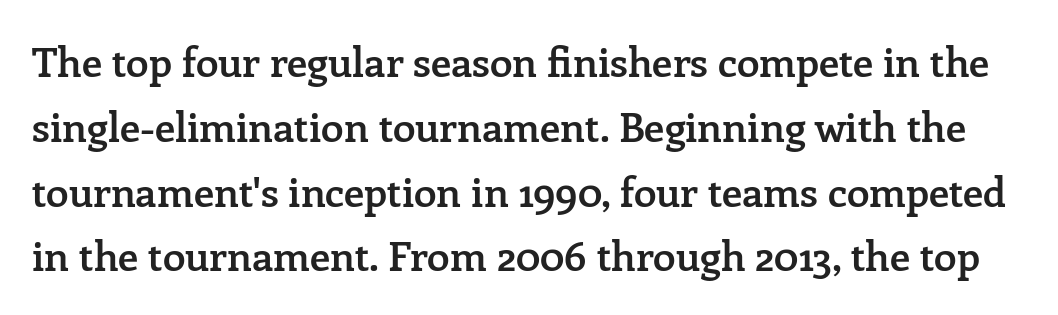
{"serif": "yes", "italic": "no", "bold": "semi", "weight": "semibold", "width": "normal", "stroke_contrast": "low", "x_height": "medium", "monospaced": "no", "underline": "no", "line_spacing": "normal", "line_spacing_ratio": 1.58, "letter_spacing": "normal", "letter_spacing_em": 0.0, "glyph_px": 41}
